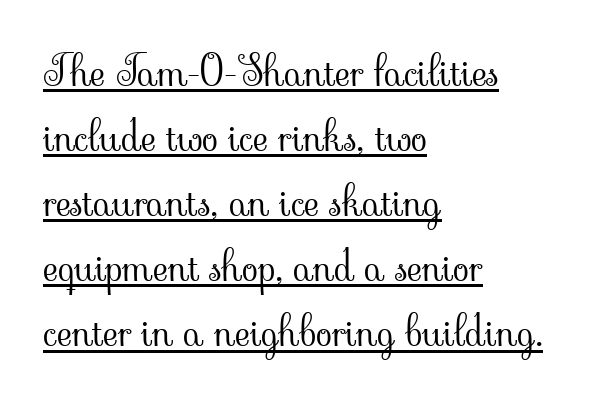
The image shows 42 px light serif type, upright; set left-aligned, normal line spacing (1.55x), normal letter spacing, underlined; low stroke contrast and a small x-height.
